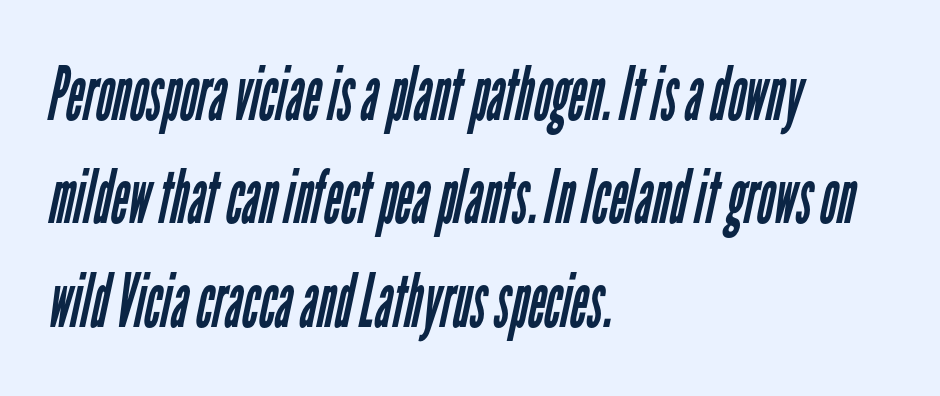
Q: Is the text bold? A: No.
Q: Is the typeface a serif or a sans-serif typeface? A: Sans-serif.
Q: Is the text underlined? A: No.
Q: How is the paragraph aligned? A: Left-aligned.
Q: Is the spacing between letters normal or unusually wide? A: Normal.
Q: Is the spacing between lines tight, normal or loose? A: Normal.
Q: Width (condensed, normal, or wide)? A: Condensed.
Q: Stroke contrast? A: Low.
Q: x-height? A: Medium.
Q: Monospaced? A: No.
